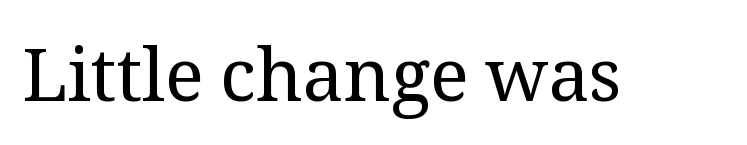
Q: Is the text bold? A: No.
Q: Is the text italic (slanted)? A: No, it is upright.
Q: Is the typeface a serif or a sans-serif typeface? A: Serif.
Q: Is the text underlined? A: No.
Q: Is the spacing between letters normal or unusually wide? A: Normal.
Q: Width (condensed, normal, or wide)? A: Normal.
Q: Stroke contrast? A: Medium.
Q: x-height? A: Medium.
Q: Monospaced? A: No.
